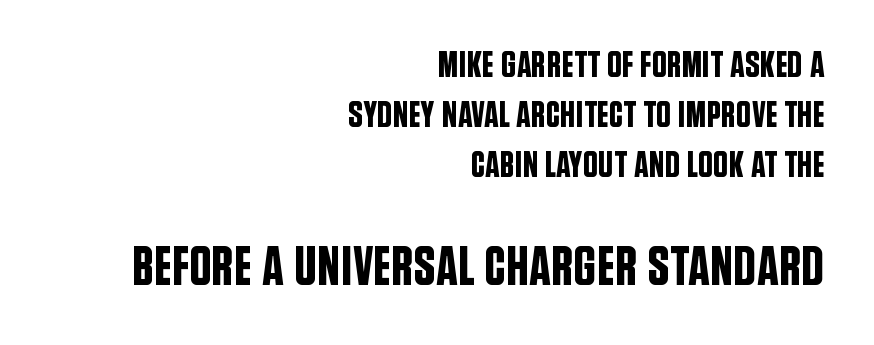
{"serif": "no", "italic": "no", "width": "condensed", "stroke_contrast": "low", "x_height": "large", "monospaced": "no", "underline": "no", "align": "right", "line_spacing": "normal", "line_spacing_ratio": 1.35, "letter_spacing": "normal", "letter_spacing_em": 0.0, "larger_block": "second", "size_ratio": 1.49, "glyph_px": 55}
